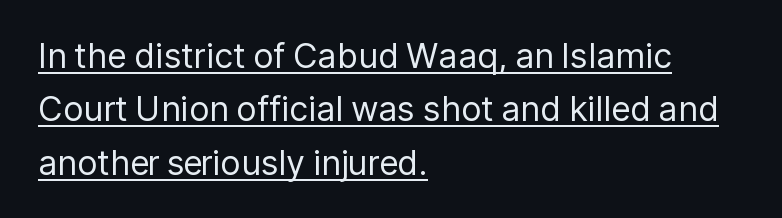
The image shows 34 px regular-weight sans-serif type, upright; set left-aligned, normal line spacing (1.57x), normal letter spacing, underlined; low stroke contrast and a medium x-height.
